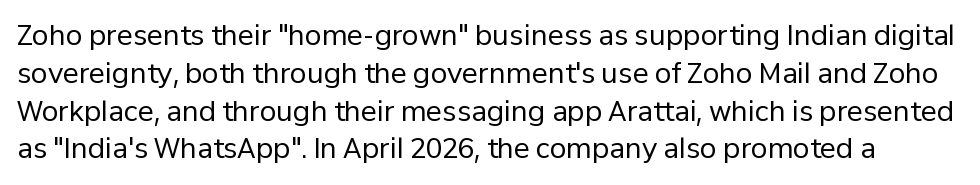
Nobody drew a line under any word here. Each stroke keeps to a modest, everyday thickness or less. The lettering holds an erect, upright posture throughout. Honestly, the row spacing looks completely unremarkable. Nothing unusual about the tracking: characters are spaced as the font intends.
